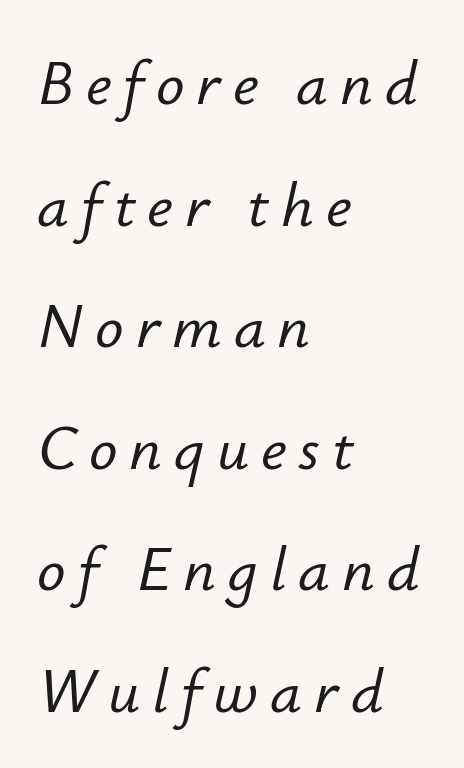
Q: Is the text italic (slanted)? A: Yes, it leans right by about 12 degrees.
Q: Is the text underlined? A: No.
Q: How is the paragraph aligned? A: Left-aligned.
Q: Is the spacing between lines tight, normal or loose? A: Loose.
Q: Width (condensed, normal, or wide)? A: Normal.
Q: Stroke contrast? A: Low.
Q: x-height? A: Small.
Q: Monospaced? A: No.
